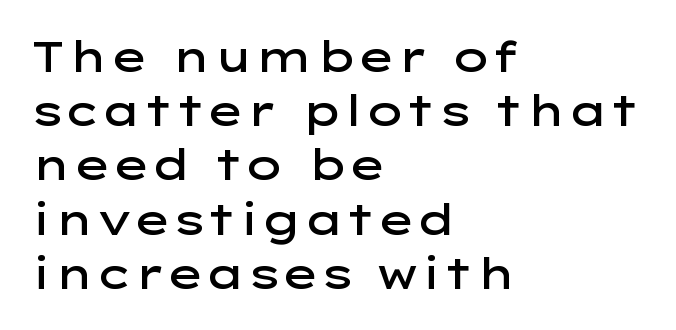
Strokes here are thickened, but only to semibold level. The face used here is rendered with its standard letterfit. The typeface chosen for these lines omits serifs. Think of a printed novel: that variable character pitch is what you see here. This is roman type, the default non-slanted kind.
